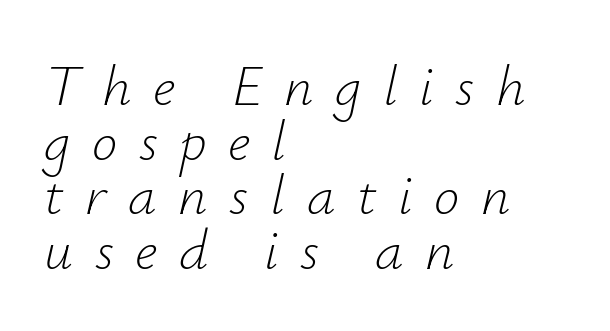
The typography opts for an oblique posture over an upright one. The passage is arranged the way most books set body copy — flush left. Each row of text sits above clean, open space. The lines are packed closely together with very little leading. There is plenty of visible air inserted between adjacent glyphs.
